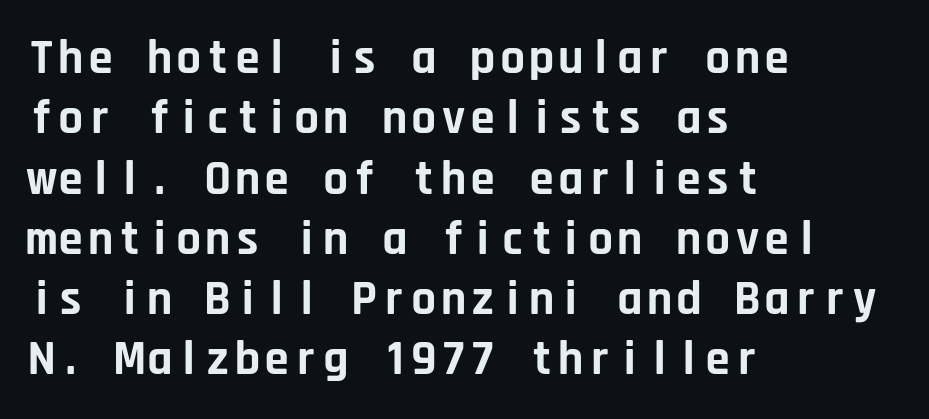
Grotesque or geometric, the face here clearly has no serifs. What weight is shown? A full bold with thick strokes. The passage shown is not underscored anywhere. The letters march in equal steps, a hallmark of fixed-pitch type. The paragraph has a hard left edge and a soft right edge. Posture: straight, roman, zero tilt.
